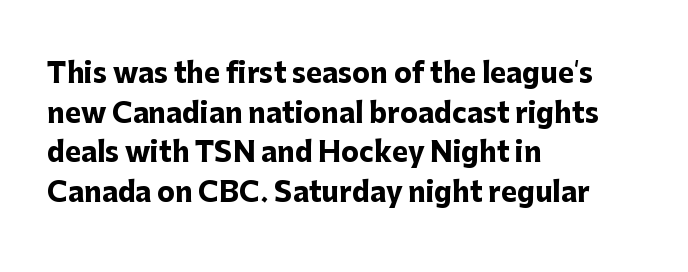
Q: Is the text bold? A: Yes.
Q: Is the text italic (slanted)? A: No, it is upright.
Q: Is the text underlined? A: No.
Q: How is the paragraph aligned? A: Left-aligned.
Q: Is the spacing between letters normal or unusually wide? A: Normal.
Q: Is the spacing between lines tight, normal or loose? A: Normal.
